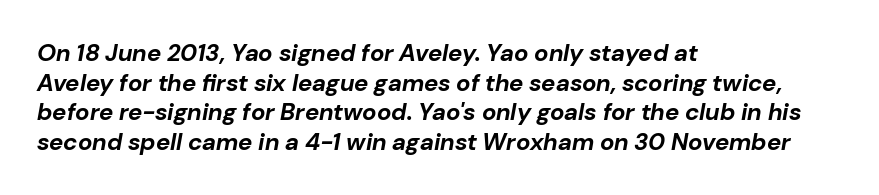
Q: Is the text bold? A: Yes.
Q: Is the text italic (slanted)? A: Yes, it leans right by about 10 degrees.
Q: Is the text underlined? A: No.
Q: How is the paragraph aligned? A: Left-aligned.
Q: Is the spacing between letters normal or unusually wide? A: Normal.
